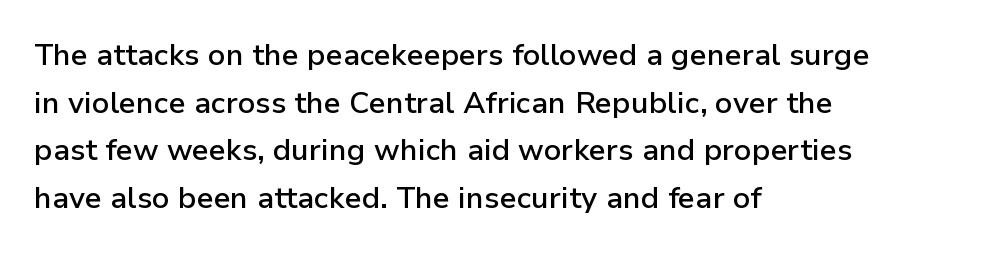
Q: Is the text bold? A: Semi-bold.
Q: Is the text italic (slanted)? A: No, it is upright.
Q: Is the typeface a serif or a sans-serif typeface? A: Sans-serif.
Q: Is the text underlined? A: No.
Q: How is the paragraph aligned? A: Left-aligned.
Q: Is the spacing between letters normal or unusually wide? A: Normal.
Q: Is the spacing between lines tight, normal or loose? A: Normal.
Q: Width (condensed, normal, or wide)? A: Normal.
Q: Stroke contrast? A: Low.
Q: x-height? A: Medium.
Q: Monospaced? A: No.
